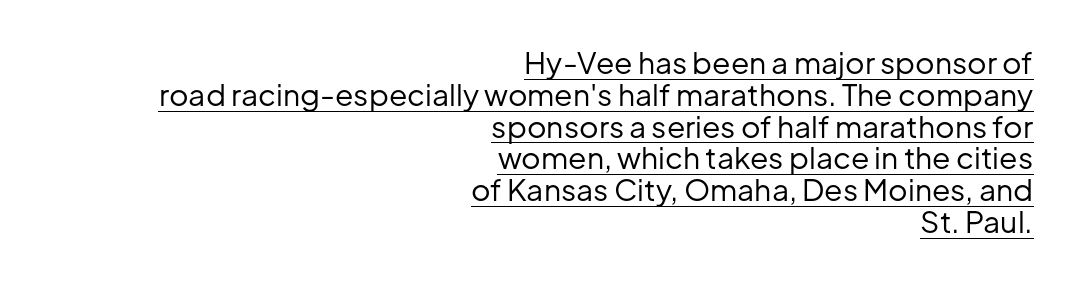
Q: Is the text bold? A: No.
Q: Is the text italic (slanted)? A: No, it is upright.
Q: Is the typeface a serif or a sans-serif typeface? A: Sans-serif.
Q: Is the text underlined? A: Yes.
Q: How is the paragraph aligned? A: Right-aligned.
Q: Is the spacing between letters normal or unusually wide? A: Normal.
Q: Is the spacing between lines tight, normal or loose? A: Tight.
Q: Width (condensed, normal, or wide)? A: Normal.
Q: Stroke contrast? A: Low.
Q: x-height? A: Medium.
Q: Monospaced? A: No.
